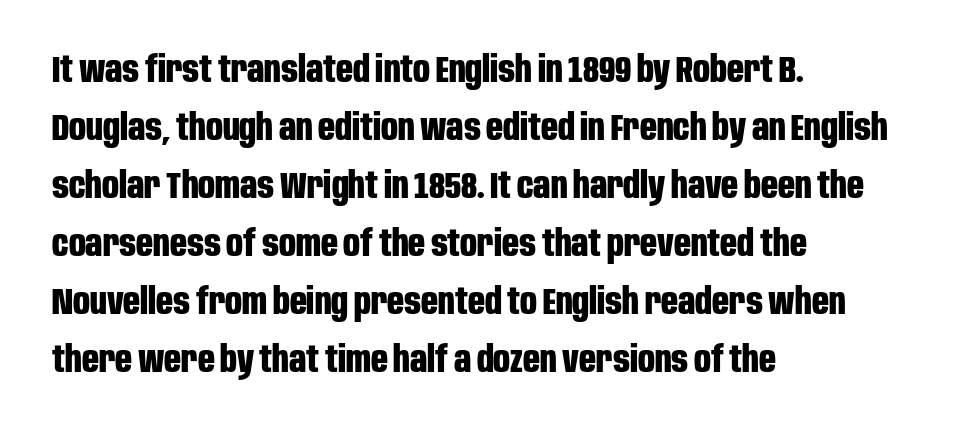
The image shows 37 px bold, condensed sans-serif type, upright; set left-aligned, normal line spacing (1.57x), normal letter spacing, not underlined; low stroke contrast and a large x-height.
